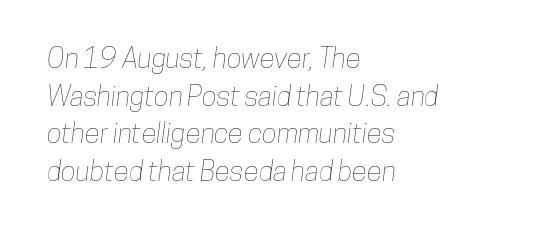
Baseline-to-baseline distance is the conventional proportion of letter height. The space beneath each line is pristine and unruled. You could not count columns in this text — the font is proportionally spaced. Is the block centered? No — it sits flush against the left margin. The horizontal fit of the characters is conventional and even.
